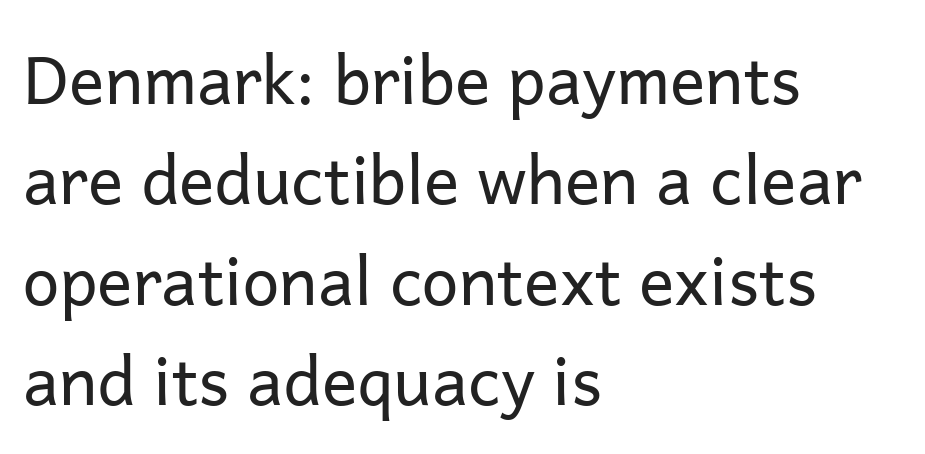
The image shows 66 px regular-weight sans-serif type, upright; set left-aligned, normal line spacing (1.52x), normal letter spacing, not underlined; low stroke contrast and a medium x-height.
